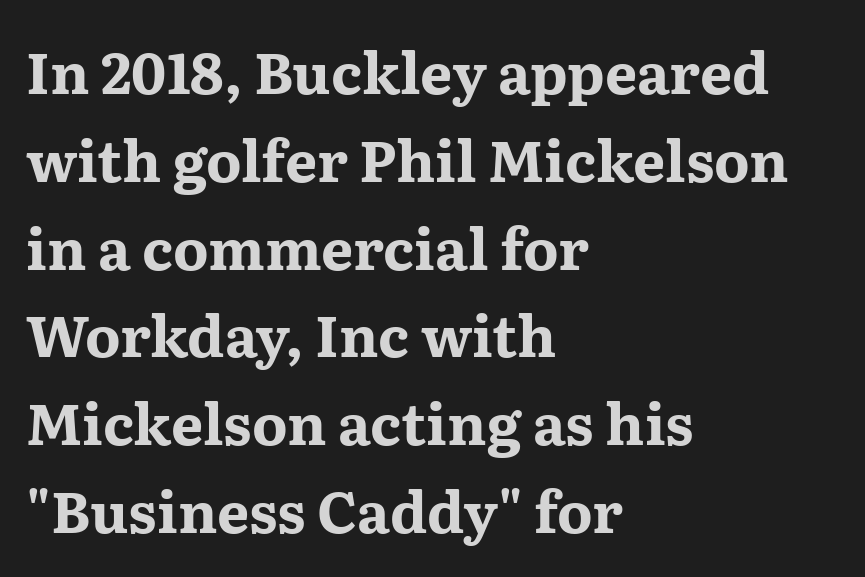
{"serif": "yes", "italic": "no", "bold": "yes", "weight": "bold", "width": "wide", "stroke_contrast": "medium", "x_height": "medium", "monospaced": "no", "underline": "no", "align": "left", "line_spacing": "normal", "line_spacing_ratio": 1.54, "letter_spacing": "normal", "letter_spacing_em": 0.0, "glyph_px": 57}
